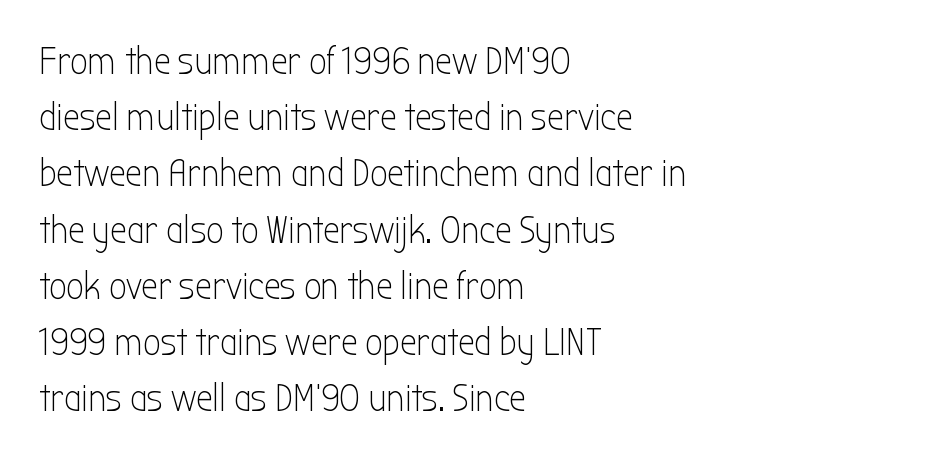
A typesetter would mark this as roman, not italic. Here the designer chose a conventional face with non-uniform glyph widths. The string is rendered with underlining switched off. Nothing sits at the stroke ends, so this counts as sans-serif. The typeface has the unassuming heft of standard copy or less.
